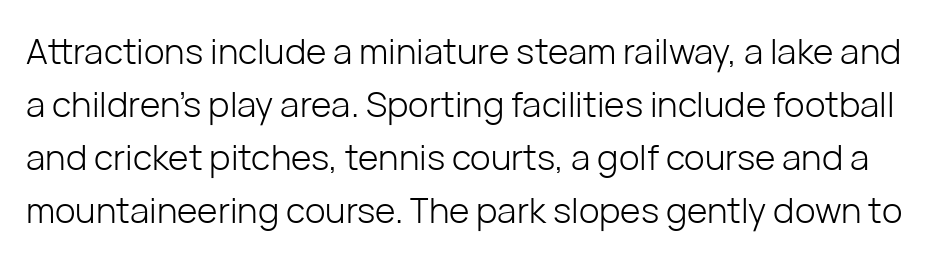
Think of a printed novel: that variable character pitch is what you see here. Caption: face not bold, strokes unweighted. Does the leading feel generous? No, just average. Nobody drew a line under any word here.
